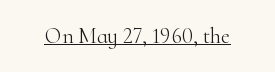
The image shows 22 px text type, upright; set normal letter spacing, underlined.
